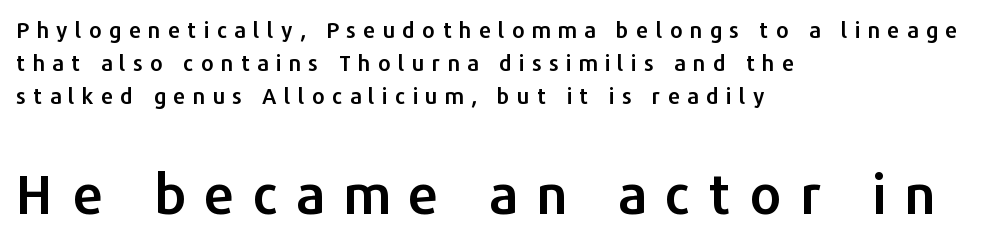
Q: Is the text italic (slanted)? A: No, it is upright.
Q: Is the typeface a serif or a sans-serif typeface? A: Sans-serif.
Q: Is the text underlined? A: No.
Q: How is the paragraph aligned? A: Left-aligned.
Q: Is the spacing between letters normal or unusually wide? A: Unusually wide.
Q: Is the spacing between lines tight, normal or loose? A: Normal.
Q: Which block of text is set in a larger size, the first (top) or the second (bottom)? A: The second (bottom) one.
Q: Width (condensed, normal, or wide)? A: Normal.
Q: Stroke contrast? A: Low.
Q: x-height? A: Medium.
Q: Monospaced? A: No.
